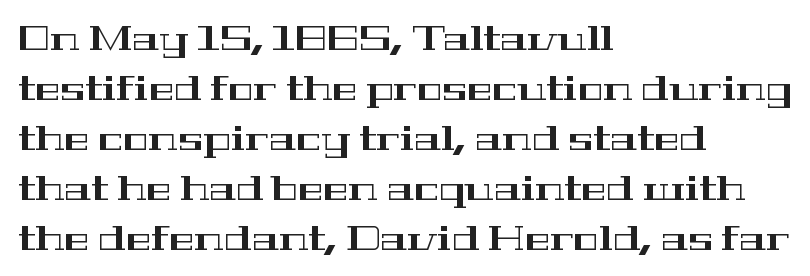
Q: Is the text italic (slanted)? A: No, it is upright.
Q: Is the typeface a serif or a sans-serif typeface? A: Serif.
Q: Is the text underlined? A: No.
Q: How is the paragraph aligned? A: Left-aligned.
Q: Is the spacing between letters normal or unusually wide? A: Normal.
Q: Is the spacing between lines tight, normal or loose? A: Normal.
Q: Width (condensed, normal, or wide)? A: Wide.
Q: Stroke contrast? A: High.
Q: x-height? A: Medium.
Q: Monospaced? A: No.
